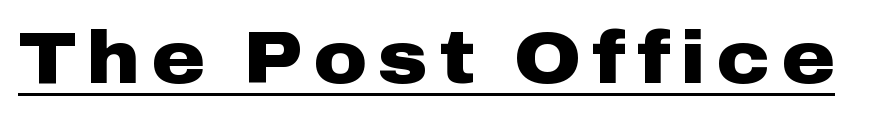
{"serif": "no", "italic": "no", "bold": "yes", "weight": "heavy", "width": "wide", "stroke_contrast": "low", "x_height": "medium", "monospaced": "no", "underline": "yes", "glyph_px": 73}
